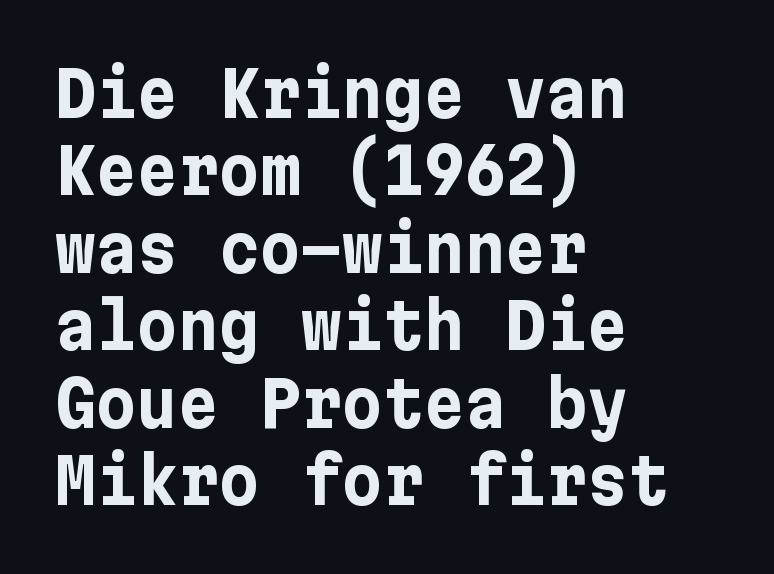
{"serif": "no", "italic": "no", "bold": "yes", "weight": "bold", "width": "normal", "stroke_contrast": "low", "x_height": "medium", "underline": "no", "align": "left", "line_spacing_ratio": 1.23, "letter_spacing": "normal", "letter_spacing_em": 0.0, "glyph_px": 63}
